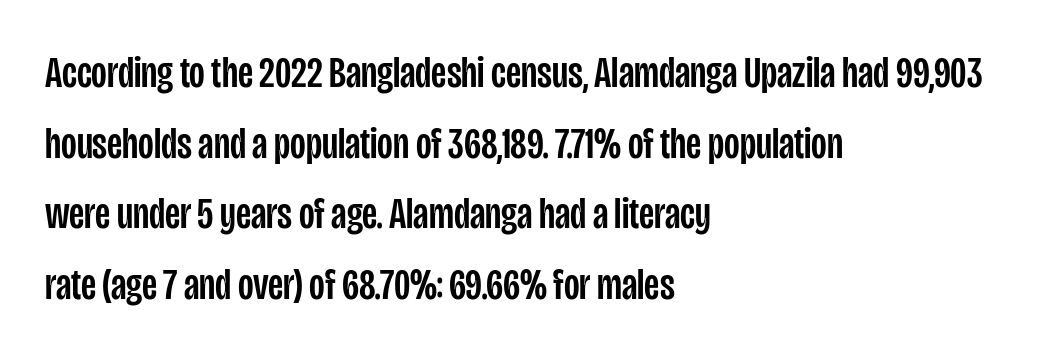
The image shows 45 px condensed sans-serif type, upright; set left-aligned, normal line spacing (1.57x), normal letter spacing, not underlined; low stroke contrast and a large x-height.
